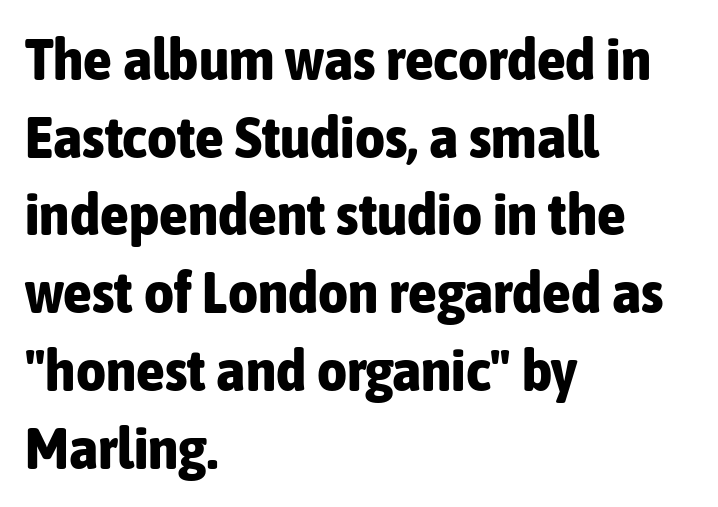
{"serif": "no", "italic": "no", "bold": "yes", "weight": "bold", "width": "condensed", "stroke_contrast": "low", "x_height": "medium", "monospaced": "no", "underline": "no", "align": "left", "line_spacing": "normal", "line_spacing_ratio": 1.34, "letter_spacing": "normal", "letter_spacing_em": 0.0, "glyph_px": 58}
